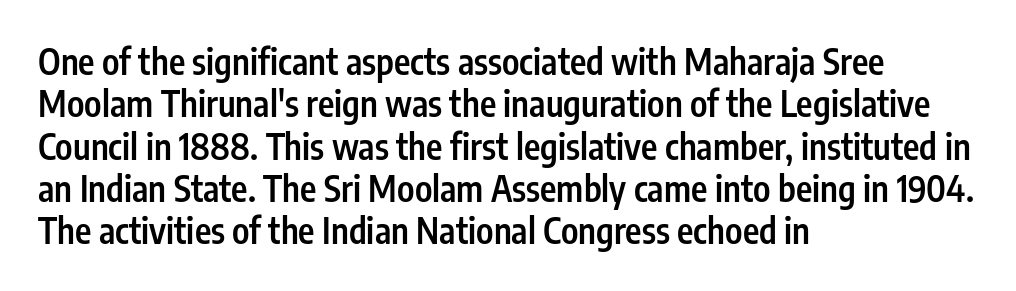
This is roman type, the default non-slanted kind. Check the space under the baseline: it is left empty. Observe the ordinary spacing: letters are neighbours, not strangers. Layout note: lines flush left. Note the varied advance widths — an 'i' is clearly narrower than an 'm'. You can tell from the bare stems that sans-serif type was used.
